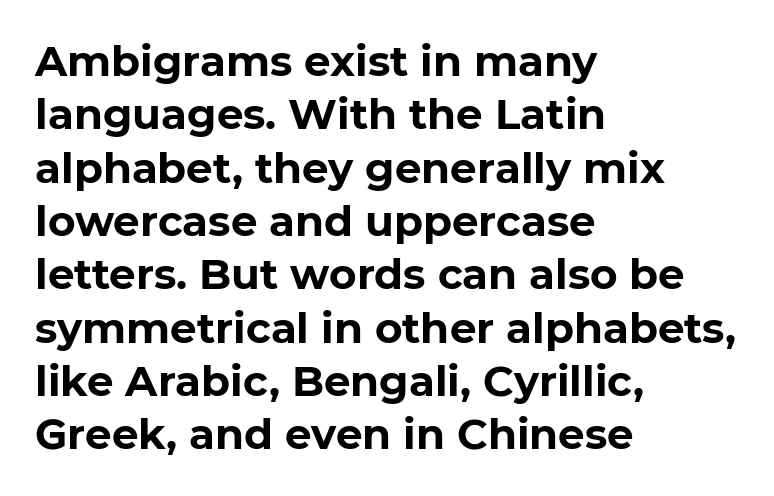
Caption: multi-line text, flush left, ragged right. Students, this is bold: see how much ink each stroke carries. Reading down the column, the eye jumps a familiar distance to each next line. Serif or sans? Sans — the stroke terminals are bare. Is this a fixed-width face? No — the glyphs have proportional, varying widths.
